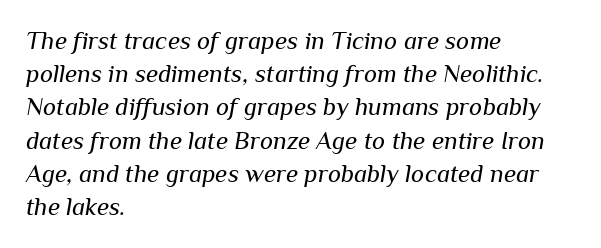
{"italic": "yes", "lean": "right", "slant_degrees": 10, "bold": "no", "underline": "no", "align": "left", "line_spacing": "normal", "line_spacing_ratio": 1.33, "letter_spacing": "normal", "letter_spacing_em": 0.0, "glyph_px": 25}
